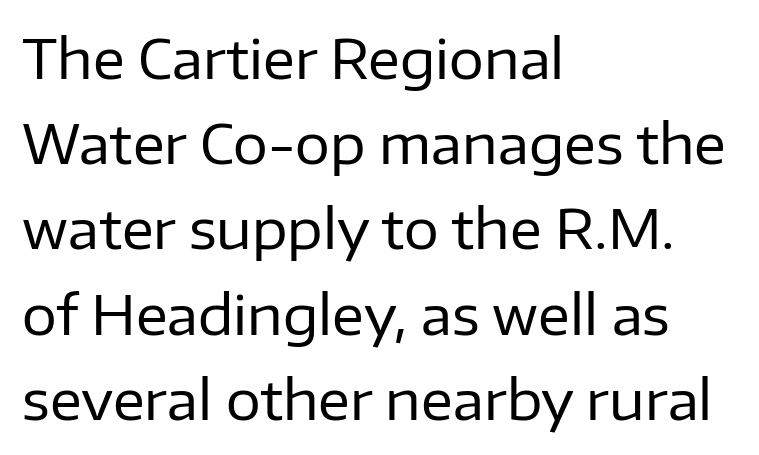
{"serif": "no", "italic": "no", "bold": "no", "weight": "regular", "width": "normal", "stroke_contrast": "low", "x_height": "medium", "monospaced": "no", "underline": "no", "align": "left", "line_spacing": "normal", "line_spacing_ratio": 1.55, "letter_spacing": "normal", "letter_spacing_em": 0.0, "glyph_px": 55}
